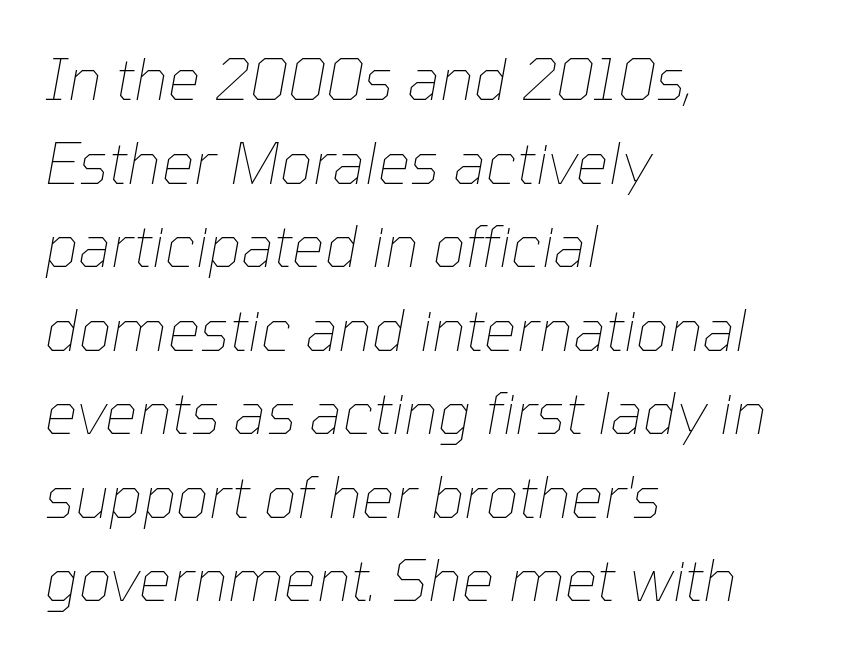
Q: Is the text bold? A: No.
Q: Is the text italic (slanted)? A: Yes, it leans right by about 10 degrees.
Q: Is the text underlined? A: No.
Q: How is the paragraph aligned? A: Left-aligned.
Q: Is the spacing between letters normal or unusually wide? A: Normal.
Q: Is the spacing between lines tight, normal or loose? A: Normal.
Q: Width (condensed, normal, or wide)? A: Normal.
Q: Stroke contrast? A: Low.
Q: x-height? A: Medium.
Q: Monospaced? A: No.
